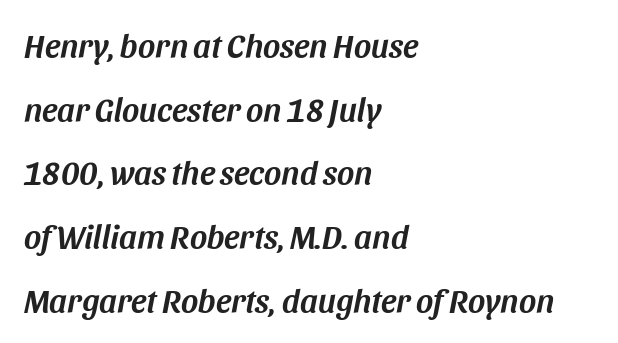
The image shows 33 px text type, italic (leaning right); set left-aligned, loose line spacing (1.93x), normal letter spacing, not underlined; medium stroke contrast and a large x-height.
